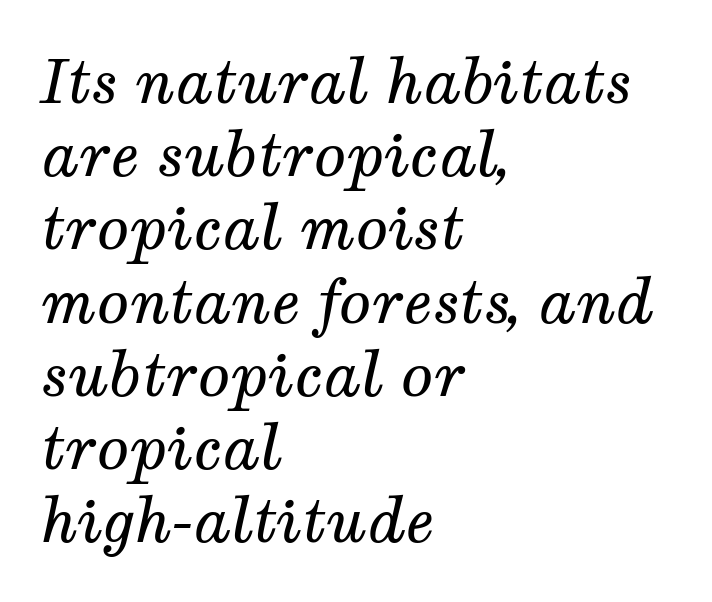
{"serif": "yes", "italic": "yes", "lean": "right", "slant_degrees": 12, "bold": "no", "weight": "regular", "width": "normal", "stroke_contrast": "medium", "x_height": "medium", "monospaced": "no", "underline": "no", "align": "left", "line_spacing_ratio": 1.22, "letter_spacing": "normal", "letter_spacing_em": 0.0, "glyph_px": 60}
